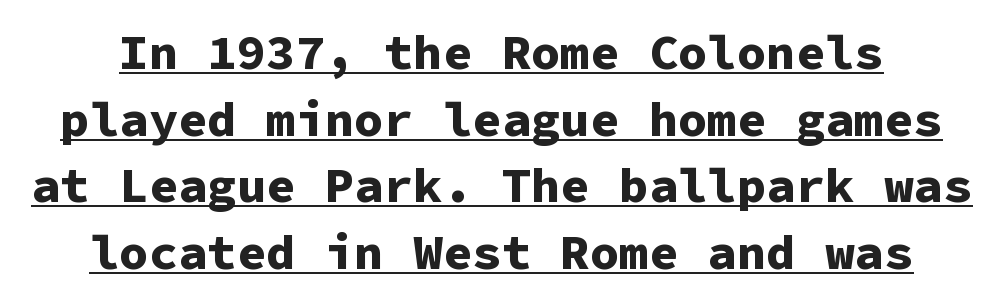
Q: Is the text bold? A: Yes.
Q: Is the text italic (slanted)? A: No, it is upright.
Q: Is the typeface a serif or a sans-serif typeface? A: Sans-serif.
Q: Is the text underlined? A: Yes.
Q: Is the spacing between letters normal or unusually wide? A: Normal.
Q: Is the spacing between lines tight, normal or loose? A: Normal.
Q: Width (condensed, normal, or wide)? A: Normal.
Q: Stroke contrast? A: Low.
Q: x-height? A: Medium.
Q: Monospaced? A: Yes.
